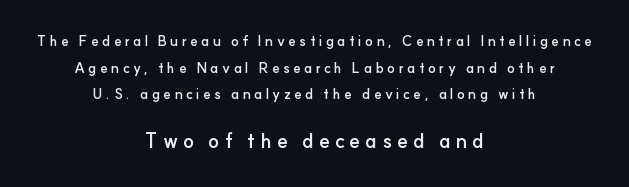
Q: Is the text bold? A: Yes.
Q: Is the text italic (slanted)? A: No, it is upright.
Q: Is the text underlined? A: No.
Q: How is the paragraph aligned? A: Centered.
Q: Is the spacing between letters normal or unusually wide? A: Unusually wide.
Q: Is the spacing between lines tight, normal or loose? A: Loose.
Q: Which block of text is set in a larger size, the first (top) or the second (bottom)? A: The second (bottom) one.
